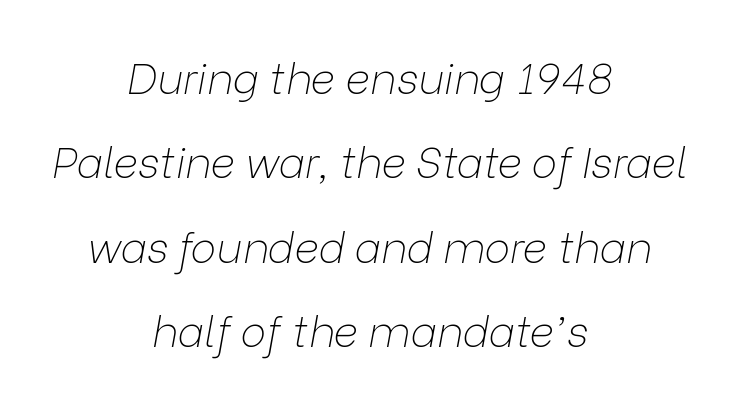
Q: Is the text bold? A: No.
Q: Is the text italic (slanted)? A: Yes, it leans right by about 9 degrees.
Q: Is the text underlined? A: No.
Q: How is the paragraph aligned? A: Centered.
Q: Is the spacing between letters normal or unusually wide? A: Normal.
Q: Is the spacing between lines tight, normal or loose? A: Loose.
Q: Width (condensed, normal, or wide)? A: Normal.
Q: Stroke contrast? A: Low.
Q: x-height? A: Medium.
Q: Monospaced? A: No.
